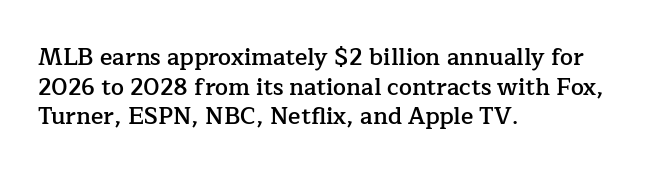
Q: Is the text bold? A: Semi-bold.
Q: Is the text italic (slanted)? A: No, it is upright.
Q: Is the text underlined? A: No.
Q: How is the paragraph aligned? A: Left-aligned.
Q: Is the spacing between letters normal or unusually wide? A: Normal.
Q: Is the spacing between lines tight, normal or loose? A: Normal.
